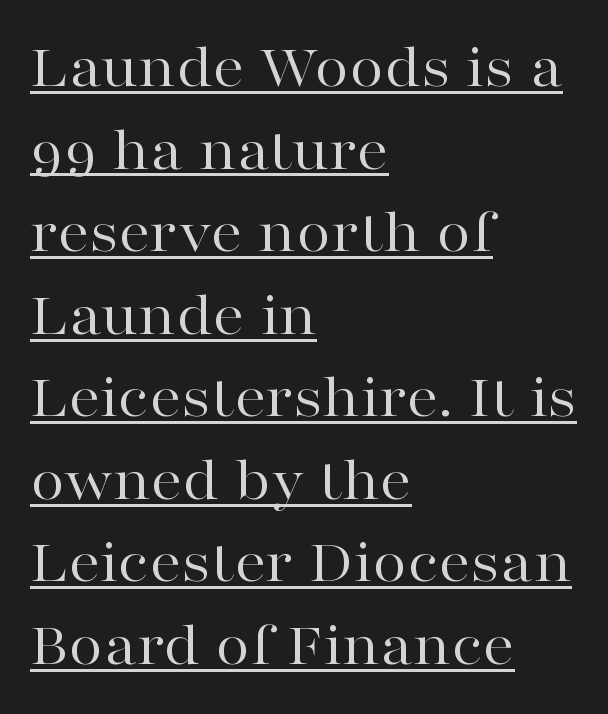
The image shows 63 px regular-weight, wide serif type, upright; set left-aligned, normal line spacing (1.31x), normal letter spacing, underlined; high stroke contrast and a medium x-height.
